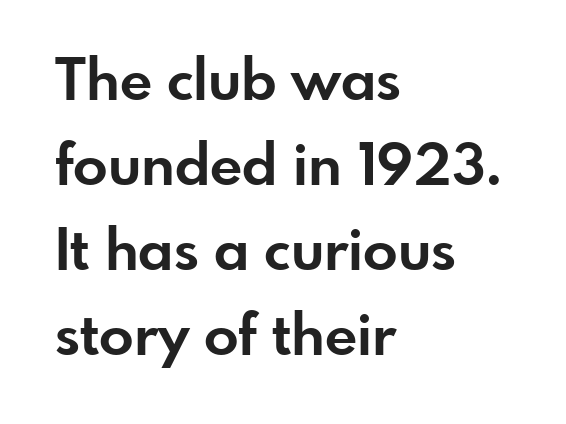
Q: Is the text bold? A: Yes.
Q: Is the text italic (slanted)? A: No, it is upright.
Q: Is the typeface a serif or a sans-serif typeface? A: Sans-serif.
Q: Is the text underlined? A: No.
Q: How is the paragraph aligned? A: Left-aligned.
Q: Is the spacing between letters normal or unusually wide? A: Normal.
Q: Is the spacing between lines tight, normal or loose? A: Normal.
Q: Width (condensed, normal, or wide)? A: Normal.
Q: Stroke contrast? A: Low.
Q: x-height? A: Small.
Q: Monospaced? A: No.
